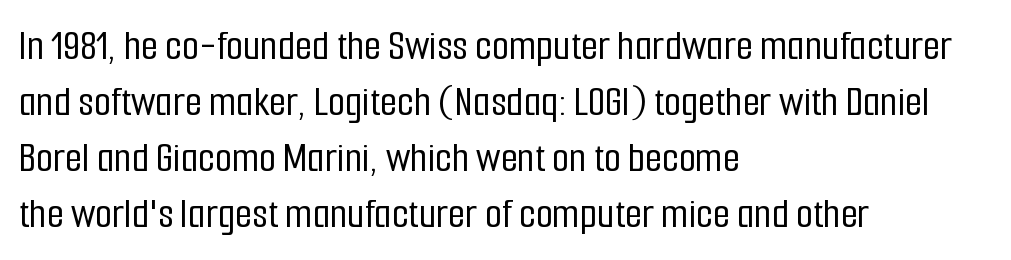
Q: Is the text italic (slanted)? A: No, it is upright.
Q: Is the typeface a serif or a sans-serif typeface? A: Sans-serif.
Q: Is the text underlined? A: No.
Q: How is the paragraph aligned? A: Left-aligned.
Q: Is the spacing between letters normal or unusually wide? A: Normal.
Q: Is the spacing between lines tight, normal or loose? A: Normal.
Q: Width (condensed, normal, or wide)? A: Condensed.
Q: Stroke contrast? A: Low.
Q: x-height? A: Medium.
Q: Monospaced? A: No.
